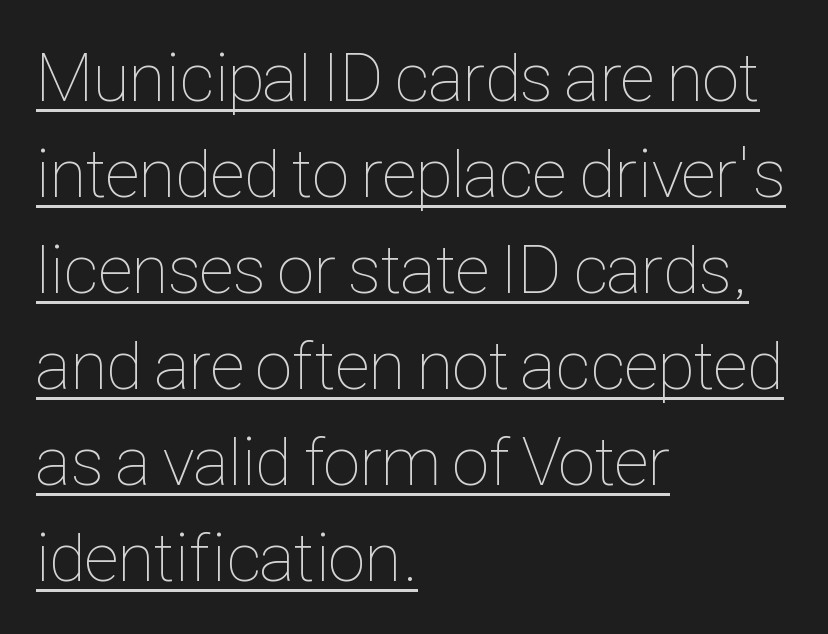
The image shows 69 px thin, condensed type, upright; set left-aligned, normal line spacing (1.39x), normal letter spacing, underlined; low stroke contrast and a medium x-height.
